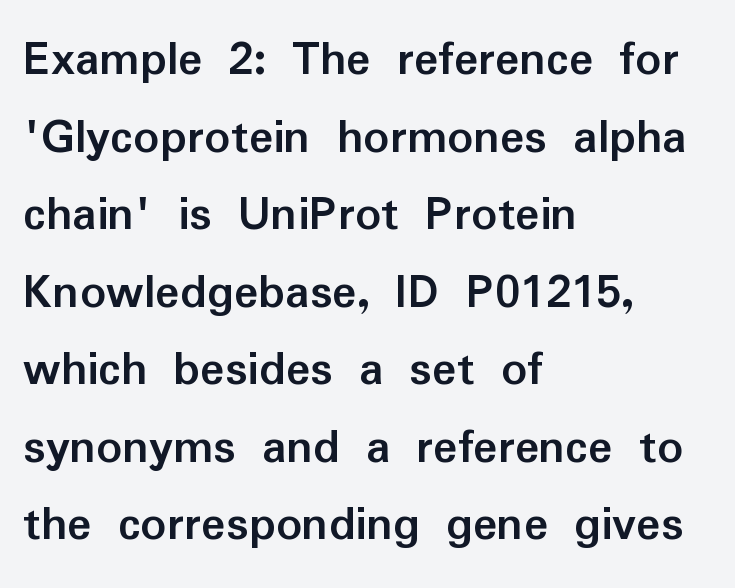
Q: Is the text bold? A: Yes.
Q: Is the text italic (slanted)? A: No, it is upright.
Q: Is the typeface a serif or a sans-serif typeface? A: Sans-serif.
Q: Is the text underlined? A: No.
Q: How is the paragraph aligned? A: Left-aligned.
Q: Is the spacing between letters normal or unusually wide? A: Normal.
Q: Is the spacing between lines tight, normal or loose? A: Normal.
Q: Width (condensed, normal, or wide)? A: Normal.
Q: Stroke contrast? A: Low.
Q: x-height? A: Medium.
Q: Monospaced? A: No.
